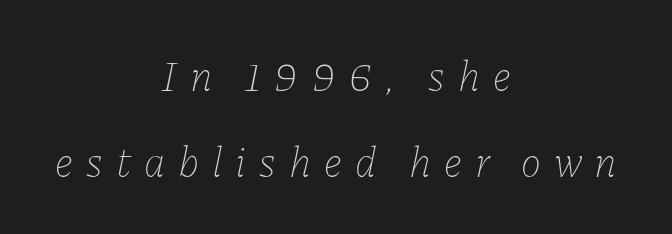
Where is the straight margin? There isn't one; the lines are centered. In terms of leading, this rendering errs on the spacious side. Here the glyphs are tracked loosely, breaking word shapes into spaced letters. These glyphs show unthickened strokes, regular width or finer.
